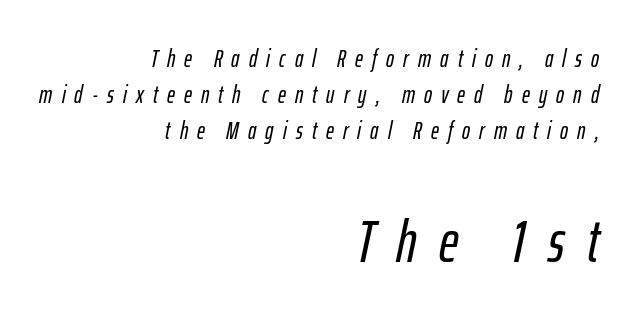
The image shows 59 px condensed type, italic (leaning right); set right-aligned, normal line spacing (1.51x), unusually wide letter spacing (+0.38 em), not underlined; the second (bottom) block is 2.46x larger; low stroke contrast and a medium x-height.
